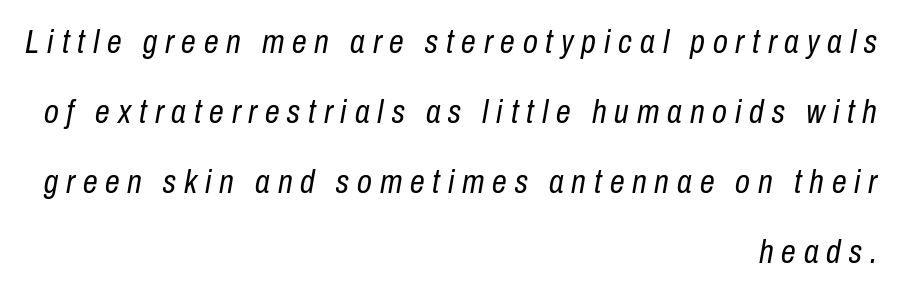
Q: Is the text bold? A: No.
Q: Is the text italic (slanted)? A: Yes, it leans right by about 10 degrees.
Q: Is the text underlined? A: No.
Q: How is the paragraph aligned? A: Right-aligned.
Q: Is the spacing between letters normal or unusually wide? A: Unusually wide.
Q: Is the spacing between lines tight, normal or loose? A: Loose.
Q: Width (condensed, normal, or wide)? A: Condensed.
Q: Stroke contrast? A: Low.
Q: x-height? A: Medium.
Q: Monospaced? A: No.
